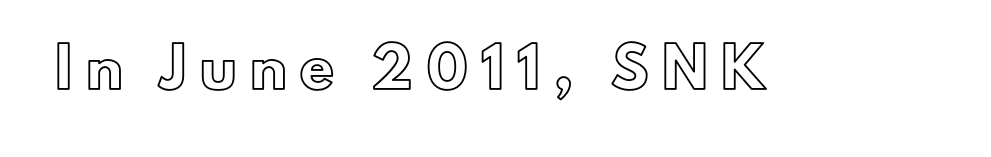
Q: Is the text italic (slanted)? A: No, it is upright.
Q: Is the text underlined? A: No.
Q: Is the spacing between letters normal or unusually wide? A: Unusually wide.
Q: Width (condensed, normal, or wide)? A: Normal.
Q: x-height? A: Small.
Q: Monospaced? A: No.
